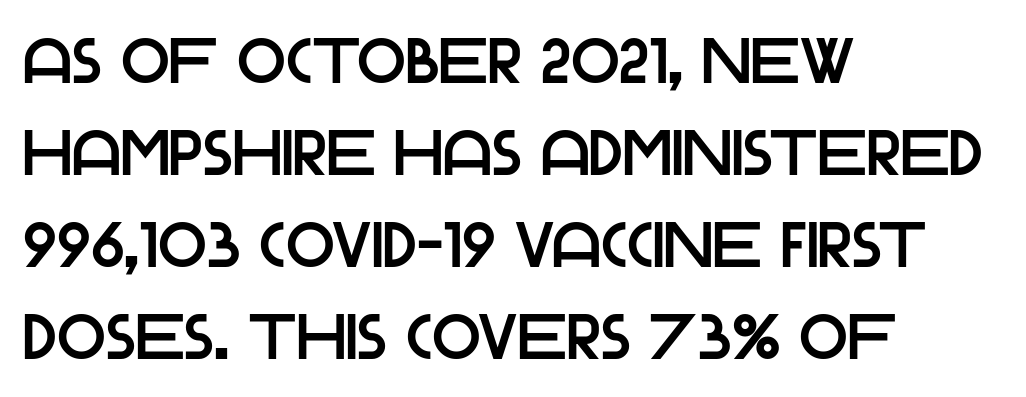
Q: Is the text italic (slanted)? A: No, it is upright.
Q: Is the typeface a serif or a sans-serif typeface? A: Sans-serif.
Q: Is the text underlined? A: No.
Q: How is the paragraph aligned? A: Left-aligned.
Q: Is the spacing between letters normal or unusually wide? A: Normal.
Q: Is the spacing between lines tight, normal or loose? A: Normal.
Q: Width (condensed, normal, or wide)? A: Normal.
Q: Stroke contrast? A: Low.
Q: x-height? A: Large.
Q: Monospaced? A: No.
